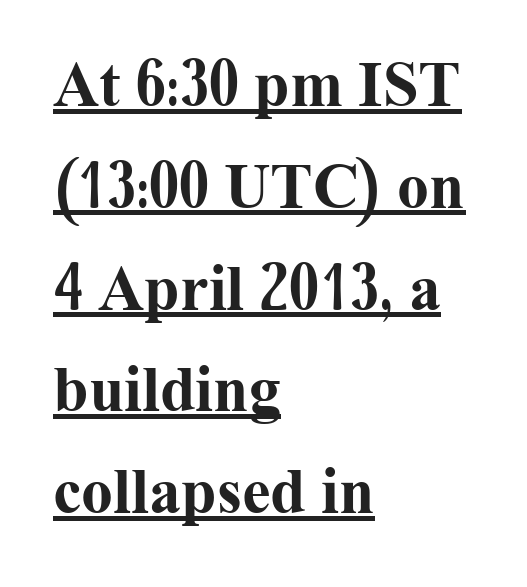
Q: Is the text bold? A: Yes.
Q: Is the text italic (slanted)? A: No, it is upright.
Q: Is the typeface a serif or a sans-serif typeface? A: Serif.
Q: Is the text underlined? A: Yes.
Q: How is the paragraph aligned? A: Left-aligned.
Q: Is the spacing between letters normal or unusually wide? A: Normal.
Q: Is the spacing between lines tight, normal or loose? A: Normal.
Q: Width (condensed, normal, or wide)? A: Normal.
Q: Stroke contrast? A: Medium.
Q: x-height? A: Medium.
Q: Monospaced? A: No.
